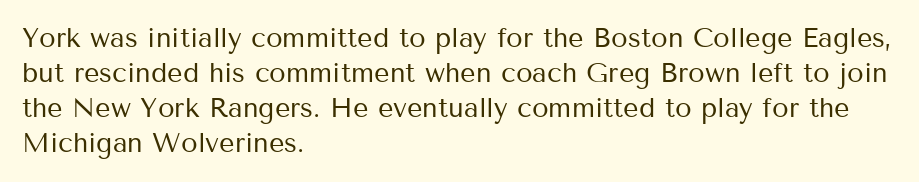
The image shows 27 px text type, upright; set left-aligned, normal line spacing (1.3x), normal letter spacing, not underlined.
